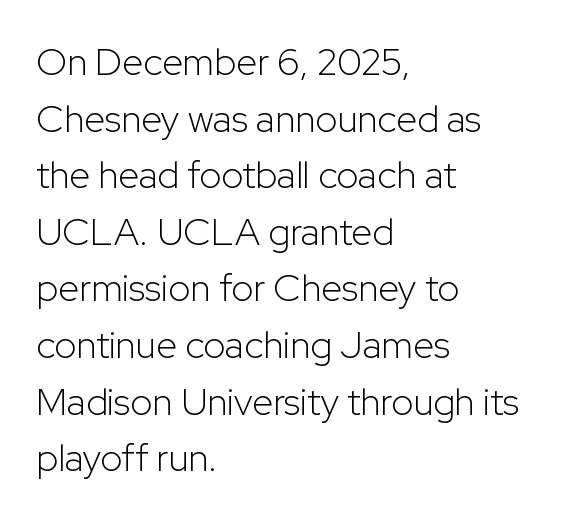
Q: Is the text bold? A: No.
Q: Is the text italic (slanted)? A: No, it is upright.
Q: Is the typeface a serif or a sans-serif typeface? A: Sans-serif.
Q: Is the text underlined? A: No.
Q: How is the paragraph aligned? A: Left-aligned.
Q: Is the spacing between letters normal or unusually wide? A: Normal.
Q: Is the spacing between lines tight, normal or loose? A: Normal.
Q: Width (condensed, normal, or wide)? A: Normal.
Q: Stroke contrast? A: Low.
Q: x-height? A: Medium.
Q: Monospaced? A: No.
